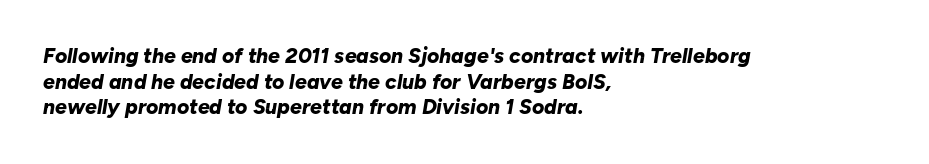
The image shows 21 px bold type, italic (leaning right); set left-aligned, line spacing 1.22x, normal letter spacing, not underlined.
